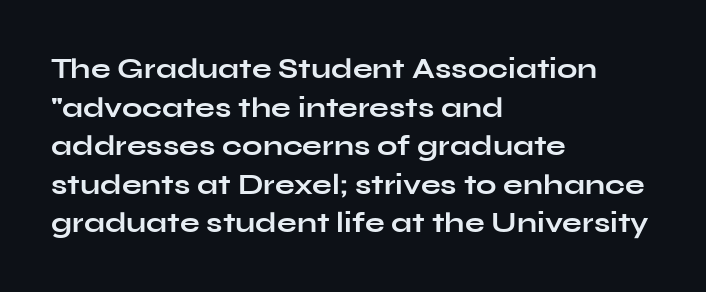
This sample uses plain, unmodified letter spacing. The zone under the glyphs is completely vacant. To sum up the face: it is a sans, with no serifs. A typesetter would call this proportional, since set widths differ per character. Its strokes are broad and dark, the hallmark of bold type.
